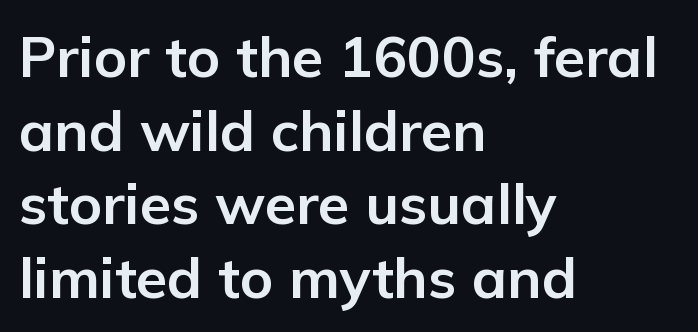
Letter spacing: default. The characters look thick and weighty, a clear bold. Looks like regular typesetting: each glyph gets only the width it needs. Nobody drew a line under any word here.
